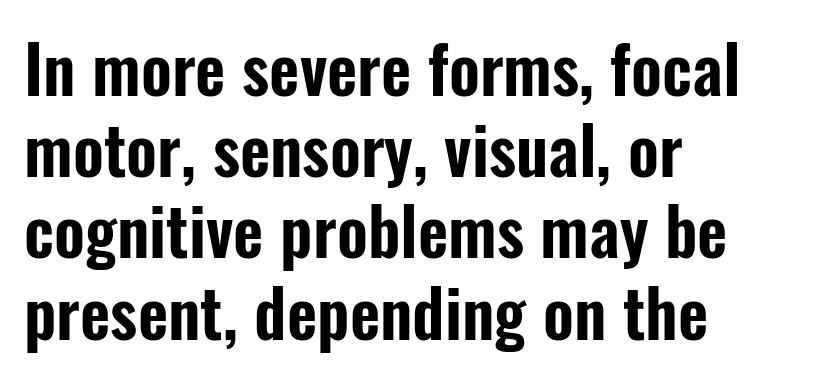
No italicization has been applied; the sample stays upright. Only glyphs here, with clear space below each row. What stands out about the letter spacing? Nothing — it is the standard amount. This sample has the flowing, uneven cadence of proportional lettering. Examine the stroke ends and you'll find no serifs.
